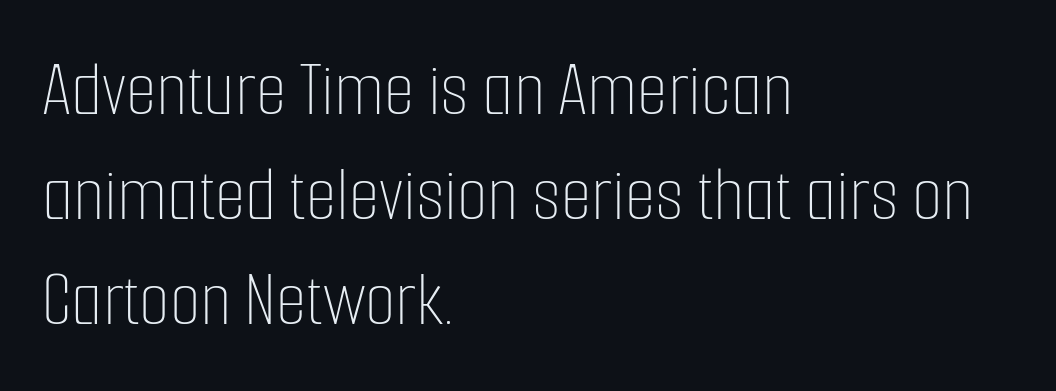
The image shows 79 px thin, condensed type, upright; set left-aligned, normal line spacing (1.33x), normal letter spacing, not underlined; low stroke contrast and a medium x-height.
